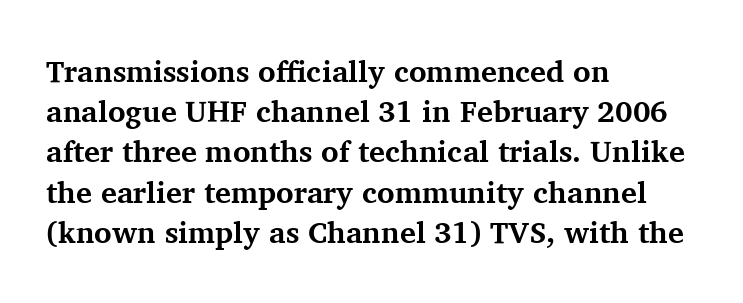
The face used here is rendered with its standard letterfit. A typesetter would call this proportional, since set widths differ per character. If you measured baseline to baseline, you'd find a middling distance. The lines in this sample share a left origin and differ only in where they stop. Bold? Absolutely — the strokes are thick and heavy. The text was rendered using a seriffed face with decorative stroke endings.
